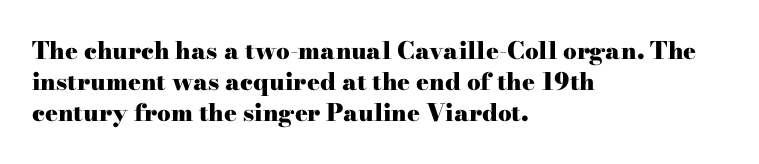
Every letter is thick-stroked: bold, no question. Line starts are locked; line ends wander. What's the leading like? Ordinary, nothing unusual. Glance below the letters and you will spot only blank space.
